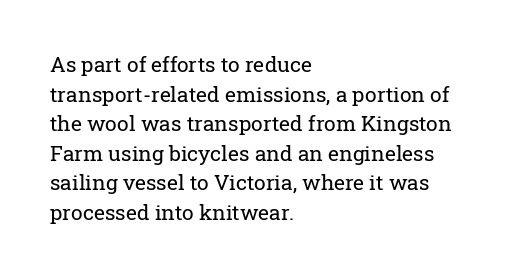
Quick note: underline off. Do the letters lean? They stand straight. The text block is weighted toward the left margin, trailing off unevenly rightward. This rendering leaves character spacing at its baseline value. Vertical spacing — default.
